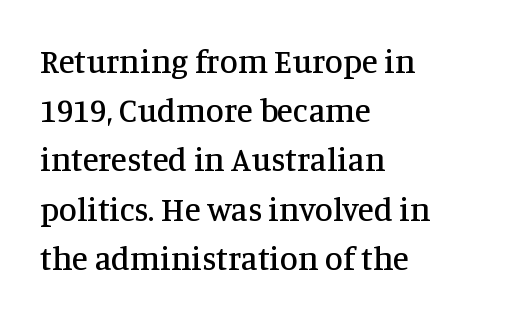
Q: Is the text italic (slanted)? A: No, it is upright.
Q: Is the typeface a serif or a sans-serif typeface? A: Serif.
Q: Is the text underlined? A: No.
Q: How is the paragraph aligned? A: Left-aligned.
Q: Is the spacing between letters normal or unusually wide? A: Normal.
Q: Is the spacing between lines tight, normal or loose? A: Normal.
Q: Width (condensed, normal, or wide)? A: Normal.
Q: Stroke contrast? A: Medium.
Q: x-height? A: Large.
Q: Monospaced? A: No.
